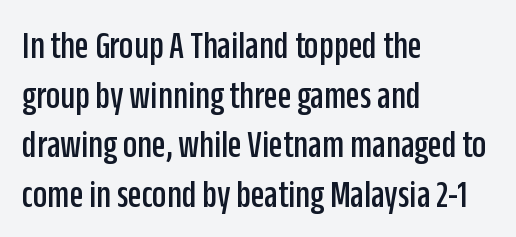
No feet cap the strokes, marking this as sans-serif type. Looks like regular typesetting: each glyph gets only the width it needs. The area under the type is left untouched. Tall strokes in this sample are plumb rather than angled. Tracking value appears to be zero — textbook default spacing. In CSS terms this would be text-align: left.
